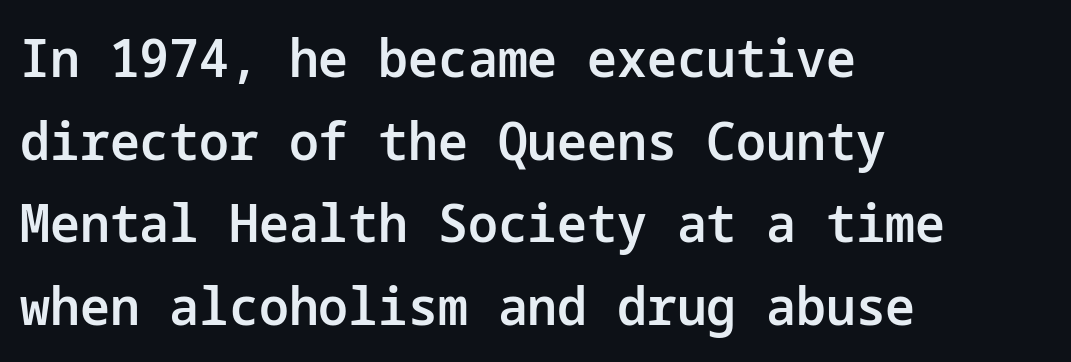
The image shows 53 px semibold sans-serif type, upright; set left-aligned, normal line spacing (1.56x), normal letter spacing, not underlined; low stroke contrast and a medium x-height.
